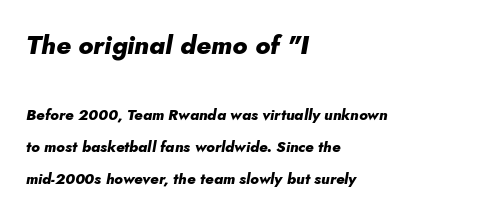
Q: Is the text bold? A: Yes.
Q: Is the text italic (slanted)? A: Yes, it leans right by about 10 degrees.
Q: Is the text underlined? A: No.
Q: How is the paragraph aligned? A: Left-aligned.
Q: Is the spacing between letters normal or unusually wide? A: Normal.
Q: Is the spacing between lines tight, normal or loose? A: Loose.
Q: Which block of text is set in a larger size, the first (top) or the second (bottom)? A: The first (top) one.
